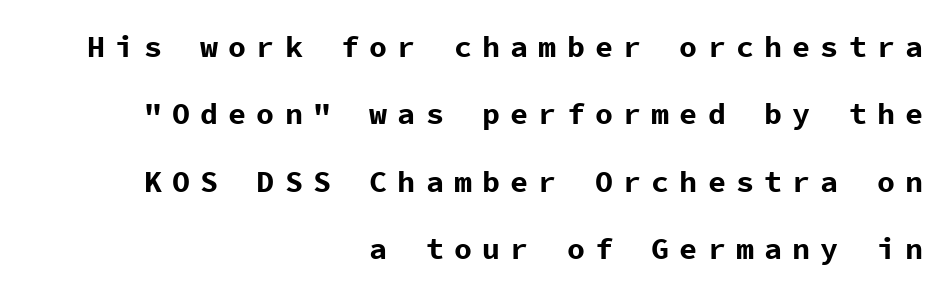
{"serif": "no", "italic": "no", "bold": "yes", "weight": "bold", "width": "normal", "stroke_contrast": "low", "x_height": "medium", "monospaced": "yes", "underline": "no", "align": "right", "line_spacing": "loose", "line_spacing_ratio": 2.25, "letter_spacing": "wide", "letter_spacing_em": 0.34, "glyph_px": 30}
